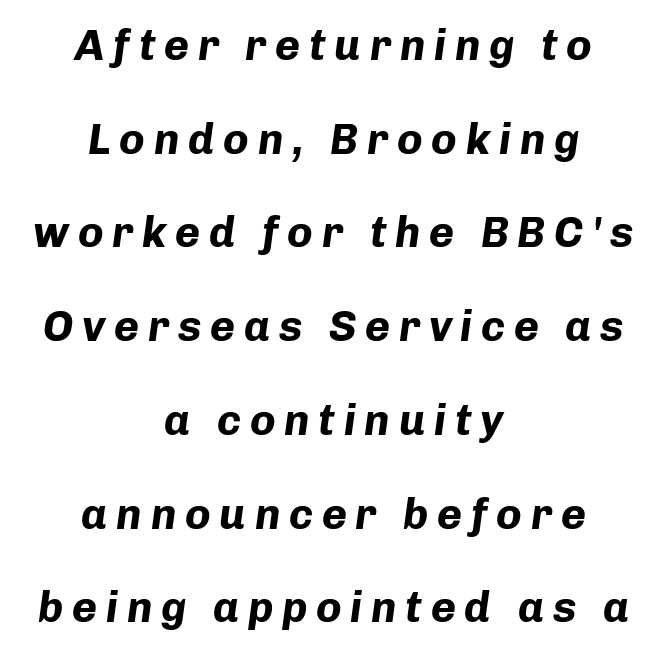
The compositor balanced each line on the midline. Words float on clear page, feet unadorned. I'd describe the lettering as bold — thick and assertive. You could not count columns in this text — the font is proportionally spaced. Loose tracking; the words dissolve into strings of separated letters.
